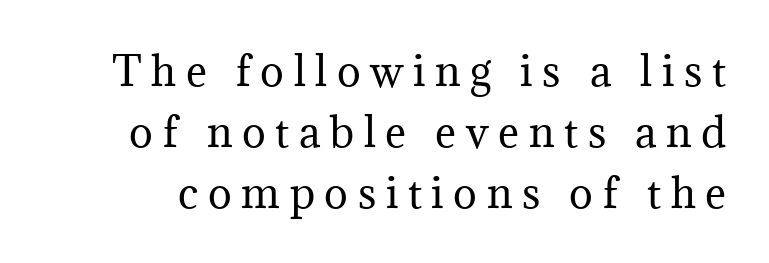
Clear beneath every line of the passage. Is this a fixed-width face? No — the glyphs have proportional, varying widths. The axis of the letterforms is exactly vertical. Leading matches the norm, producing a regular column.
